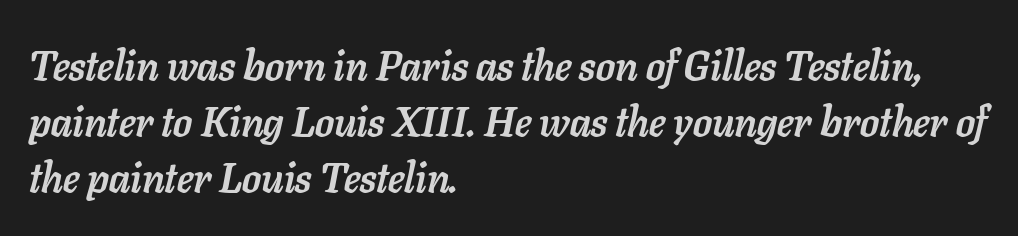
{"italic": "yes", "lean": "right", "slant_degrees": 11, "bold": "yes", "weight": "semibold", "width": "normal", "stroke_contrast": "low", "x_height": "medium", "monospaced": "no", "underline": "no", "align": "left", "line_spacing": "normal", "line_spacing_ratio": 1.37, "letter_spacing": "normal", "letter_spacing_em": 0.0, "glyph_px": 41}
